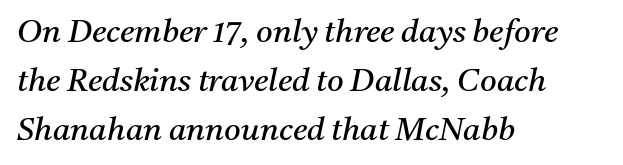
Q: Is the text bold? A: No.
Q: Is the text italic (slanted)? A: Yes, it leans right by about 11 degrees.
Q: Is the typeface a serif or a sans-serif typeface? A: Serif.
Q: Is the text underlined? A: No.
Q: How is the paragraph aligned? A: Left-aligned.
Q: Is the spacing between letters normal or unusually wide? A: Normal.
Q: Is the spacing between lines tight, normal or loose? A: Normal.
Q: Width (condensed, normal, or wide)? A: Normal.
Q: Stroke contrast? A: Medium.
Q: x-height? A: Medium.
Q: Monospaced? A: No.
